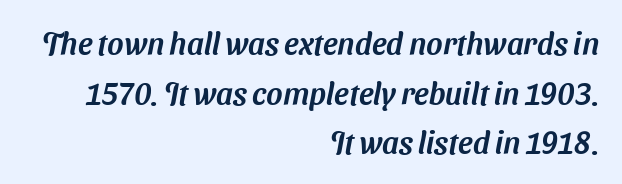
{"serif": "no", "width": "normal", "stroke_contrast": "medium", "x_height": "medium", "monospaced": "no", "underline": "no", "align": "right", "line_spacing": "normal", "line_spacing_ratio": 1.6, "letter_spacing": "normal", "letter_spacing_em": 0.0, "glyph_px": 31}
